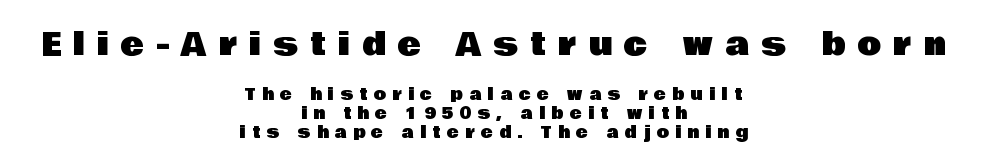
{"serif": "no", "italic": "no", "width": "normal", "stroke_contrast": "low", "x_height": "large", "monospaced": "no", "underline": "no", "align": "center", "line_spacing_ratio": 1.2, "letter_spacing": "wide", "letter_spacing_em": 0.4, "larger_block": "first", "size_ratio": 1.94, "glyph_px": 31}
